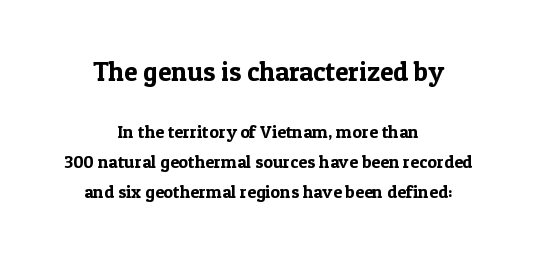
Q: Is the text italic (slanted)? A: No, it is upright.
Q: Is the text underlined? A: No.
Q: How is the paragraph aligned? A: Centered.
Q: Is the spacing between letters normal or unusually wide? A: Normal.
Q: Is the spacing between lines tight, normal or loose? A: Normal.
Q: Which block of text is set in a larger size, the first (top) or the second (bottom)? A: The first (top) one.
